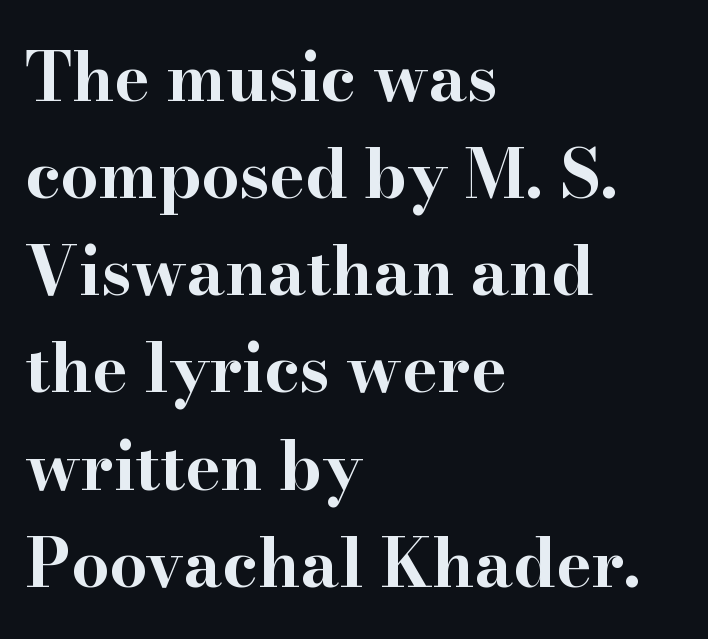
{"serif": "yes", "italic": "no", "bold": "yes", "weight": "bold", "width": "wide", "stroke_contrast": "high", "x_height": "small", "monospaced": "no", "underline": "no", "align": "left", "line_spacing": "normal", "line_spacing_ratio": 1.45, "letter_spacing": "normal", "letter_spacing_em": 0.0, "glyph_px": 67}
